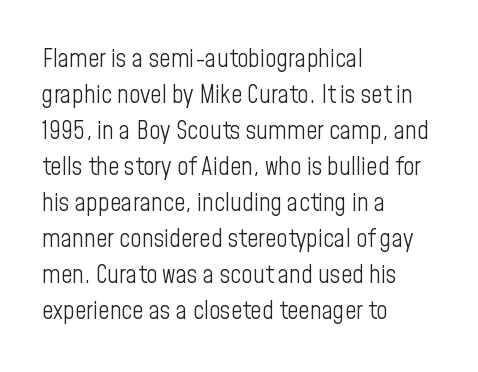
The image shows 25 px text type, upright; set left-aligned, normal line spacing (1.44x), normal letter spacing, not underlined.
